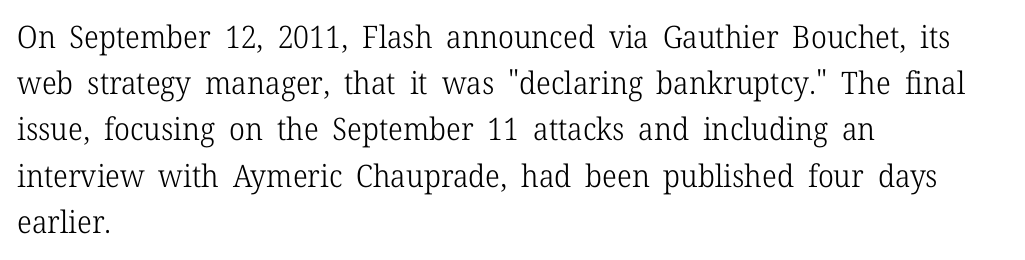
Q: Is the text bold? A: No.
Q: Is the text italic (slanted)? A: No, it is upright.
Q: Is the typeface a serif or a sans-serif typeface? A: Serif.
Q: Is the text underlined? A: No.
Q: How is the paragraph aligned? A: Left-aligned.
Q: Is the spacing between letters normal or unusually wide? A: Normal.
Q: Is the spacing between lines tight, normal or loose? A: Normal.
Q: Width (condensed, normal, or wide)? A: Normal.
Q: Stroke contrast? A: Low.
Q: x-height? A: Medium.
Q: Monospaced? A: No.
